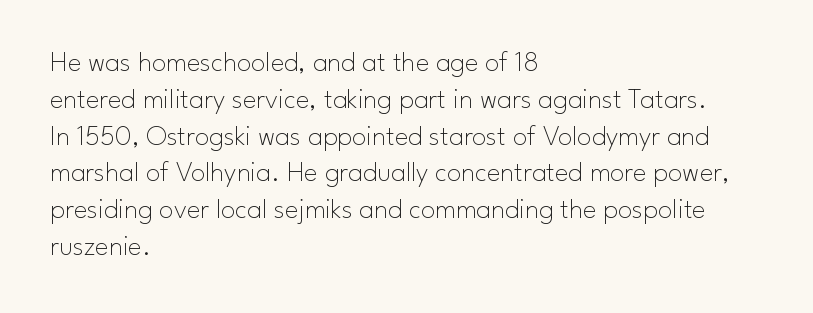
This sample uses a sans-serif face. The face used here is proportionally spaced, like ordinary book or web type. Baseline-to-baseline distance is the conventional proportion of letter height. The font is comparable to plain body text, perhaps lighter. Tracking value appears to be zero — textbook default spacing. Characters remain perfectly vertical along every line.
